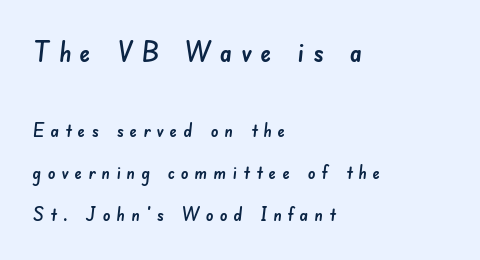
The image shows 28 px sans-serif type; set left-aligned, loose line spacing (2.21x), unusually wide letter spacing (+0.32 em), not underlined; the first (top) block is 1.47x larger; low stroke contrast and a small x-height.
